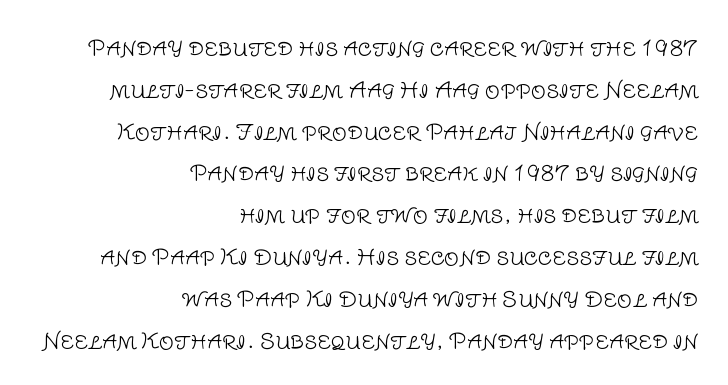
{"bold": "no", "underline": "no", "align": "right", "line_spacing": "loose", "line_spacing_ratio": 1.99, "letter_spacing": "normal", "letter_spacing_em": 0.0, "glyph_px": 21}
